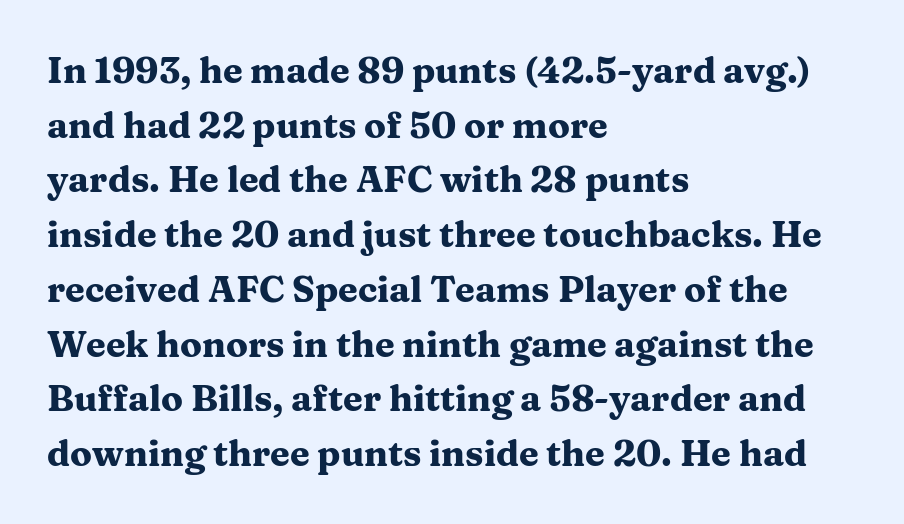
{"serif": "yes", "italic": "no", "bold": "yes", "weight": "heavy", "width": "wide", "stroke_contrast": "medium", "x_height": "medium", "monospaced": "no", "underline": "no", "align": "left", "line_spacing": "normal", "line_spacing_ratio": 1.52, "letter_spacing": "normal", "letter_spacing_em": 0.0, "glyph_px": 36}
